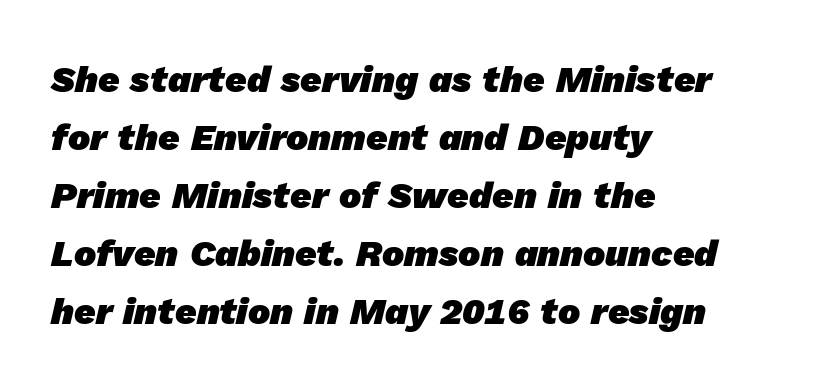
The image shows 37 px heavy sans-serif type; set left-aligned, normal line spacing (1.57x), normal letter spacing, not underlined; low stroke contrast and a medium x-height.
